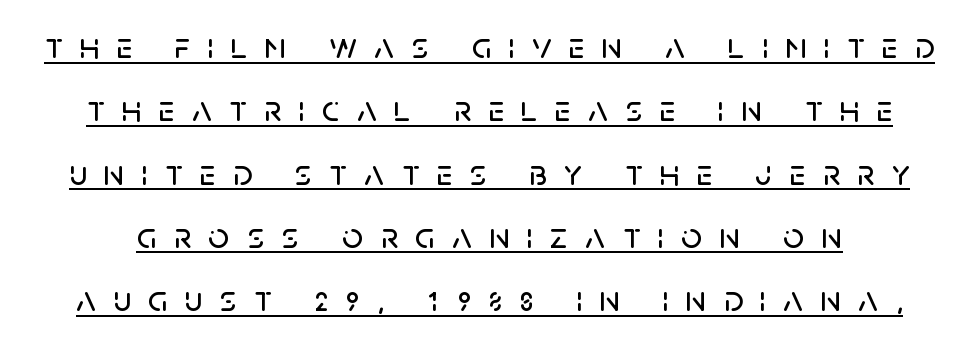
The image shows 37 px sans-serif type, upright; set line spacing 1.71x, unusually wide letter spacing (+0.47 em), underlined; low stroke contrast and a large x-height.
